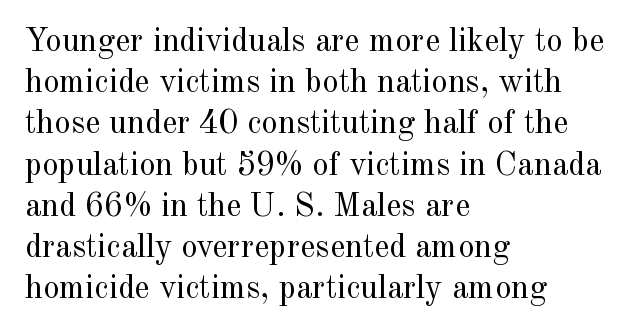
{"serif": "yes", "italic": "no", "bold": "no", "weight": "regular", "width": "normal", "x_height": "small", "monospaced": "no", "underline": "no", "align": "left", "line_spacing": "normal", "line_spacing_ratio": 1.25, "letter_spacing": "normal", "letter_spacing_em": 0.0, "glyph_px": 33}
